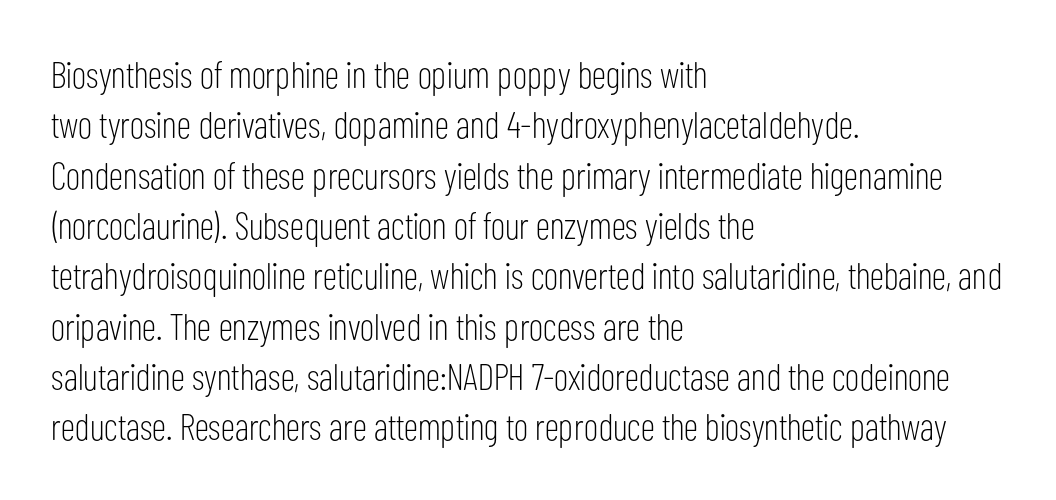
{"serif": "no", "italic": "no", "bold": "no", "weight": "light", "width": "condensed", "stroke_contrast": "low", "x_height": "medium", "monospaced": "no", "underline": "no", "align": "left", "line_spacing": "normal", "line_spacing_ratio": 1.36, "letter_spacing": "normal", "letter_spacing_em": 0.0, "glyph_px": 37}
